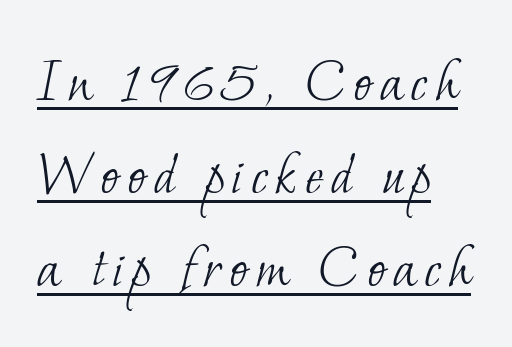
The image shows 63 px light serif type; set left-aligned, normal line spacing (1.48x), underlined; low stroke contrast and a small x-height.
